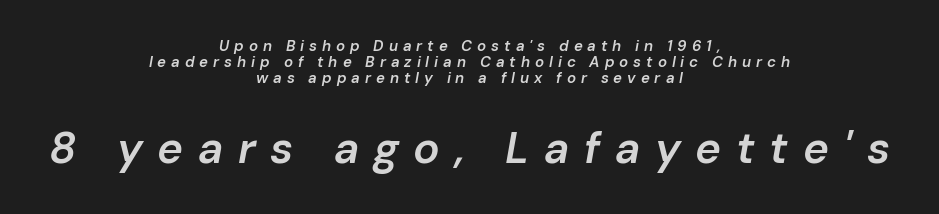
Q: Is the text bold? A: Semi-bold.
Q: Is the text italic (slanted)? A: Yes, it leans right by about 10 degrees.
Q: Is the text underlined? A: No.
Q: How is the paragraph aligned? A: Centered.
Q: Is the spacing between letters normal or unusually wide? A: Unusually wide.
Q: Is the spacing between lines tight, normal or loose? A: Tight.
Q: Which block of text is set in a larger size, the first (top) or the second (bottom)? A: The second (bottom) one.
Q: Width (condensed, normal, or wide)? A: Normal.
Q: Stroke contrast? A: Low.
Q: x-height? A: Medium.
Q: Monospaced? A: No.
